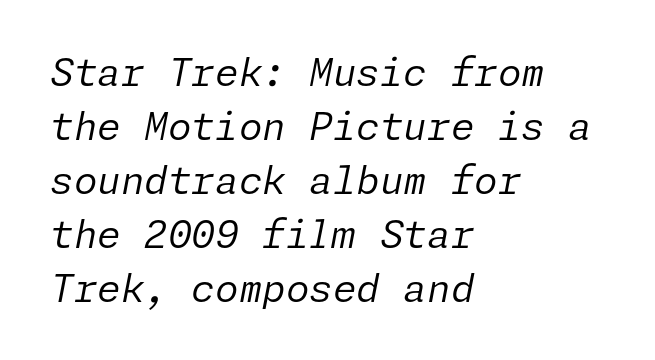
{"italic": "yes", "lean": "right", "slant_degrees": 11, "bold": "no", "weight": "regular", "width": "normal", "stroke_contrast": "low", "x_height": "medium", "underline": "no", "align": "left", "line_spacing": "normal", "line_spacing_ratio": 1.42, "letter_spacing": "normal", "letter_spacing_em": 0.0, "glyph_px": 38}
